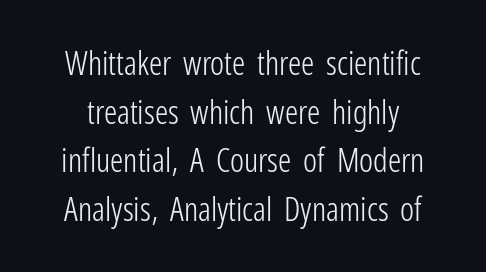
Q: Is the text bold? A: No.
Q: Is the text italic (slanted)? A: No, it is upright.
Q: Is the typeface a serif or a sans-serif typeface? A: Sans-serif.
Q: Is the text underlined? A: No.
Q: Is the spacing between letters normal or unusually wide? A: Normal.
Q: Is the spacing between lines tight, normal or loose? A: Normal.
Q: Width (condensed, normal, or wide)? A: Condensed.
Q: Stroke contrast? A: Low.
Q: x-height? A: Medium.
Q: Monospaced? A: No.
